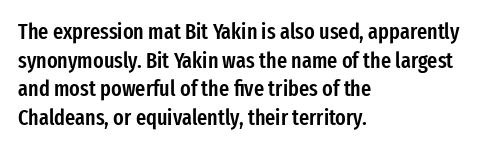
Q: Is the text bold? A: Semi-bold.
Q: Is the text italic (slanted)? A: No, it is upright.
Q: Is the text underlined? A: No.
Q: How is the paragraph aligned? A: Left-aligned.
Q: Is the spacing between letters normal or unusually wide? A: Normal.
Q: Is the spacing between lines tight, normal or loose? A: Normal.
